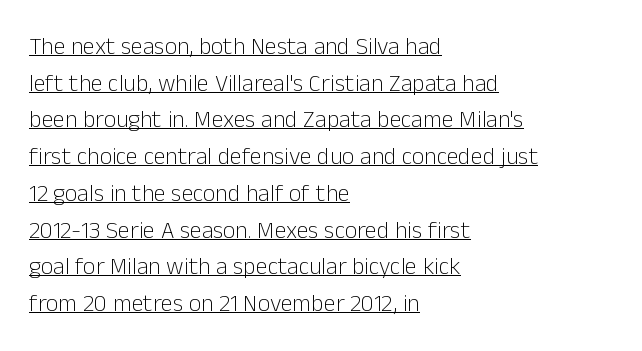
The image shows 24 px text type, upright; set left-aligned, normal line spacing (1.53x), normal letter spacing, underlined.
